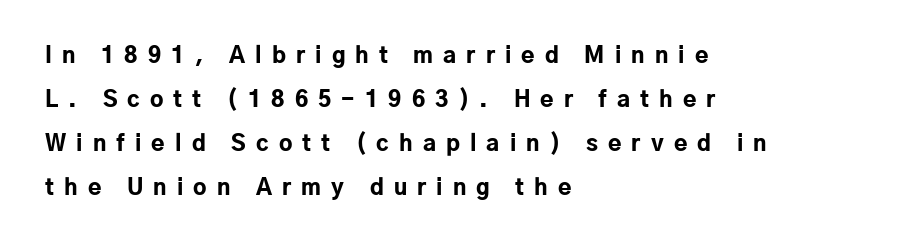
The passage shown has open, widely tracked lettering throughout. The baseline area is clear. This is roman type, the default non-slanted kind. Typesetter's note: full bold, strokes at maximum text heaviness. This sample is left-justified, so line endings fall wherever the words run out.
